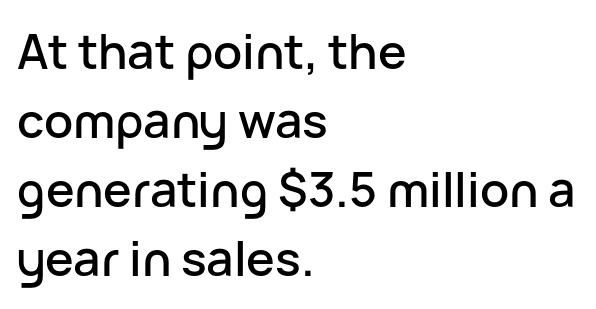
Q: Is the text italic (slanted)? A: No, it is upright.
Q: Is the typeface a serif or a sans-serif typeface? A: Sans-serif.
Q: Is the text underlined? A: No.
Q: How is the paragraph aligned? A: Left-aligned.
Q: Is the spacing between letters normal or unusually wide? A: Normal.
Q: Is the spacing between lines tight, normal or loose? A: Normal.
Q: Width (condensed, normal, or wide)? A: Normal.
Q: Stroke contrast? A: Low.
Q: x-height? A: Medium.
Q: Monospaced? A: No.
